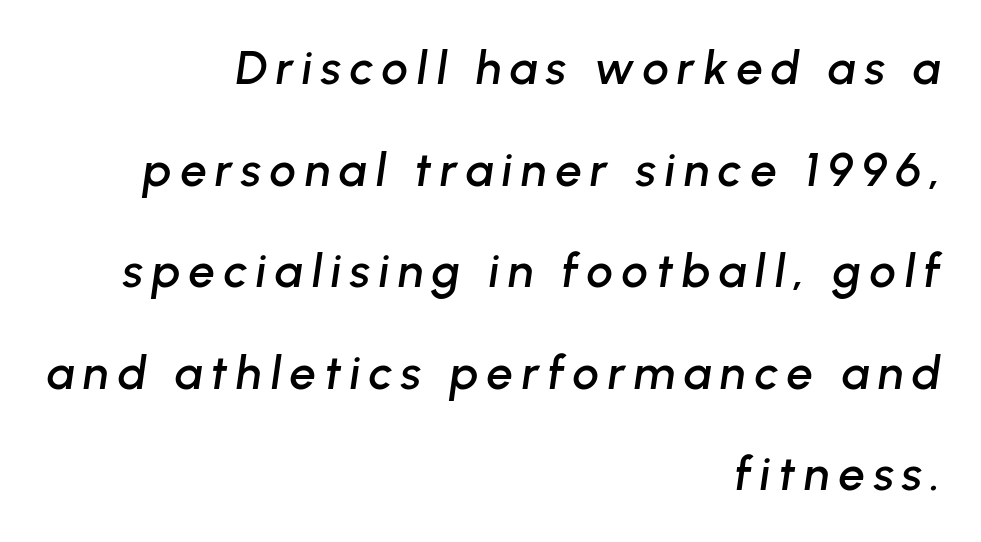
Q: Is the text italic (slanted)? A: Yes, it leans right by about 8 degrees.
Q: Is the text underlined? A: No.
Q: How is the paragraph aligned? A: Right-aligned.
Q: Is the spacing between lines tight, normal or loose? A: Loose.
Q: Width (condensed, normal, or wide)? A: Normal.
Q: Stroke contrast? A: Low.
Q: x-height? A: Medium.
Q: Monospaced? A: No.
